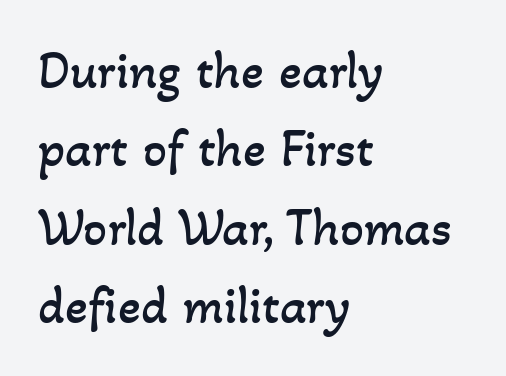
Q: Is the text bold? A: No.
Q: Is the text underlined? A: No.
Q: How is the paragraph aligned? A: Left-aligned.
Q: Is the spacing between letters normal or unusually wide? A: Normal.
Q: Is the spacing between lines tight, normal or loose? A: Normal.
Q: Width (condensed, normal, or wide)? A: Normal.
Q: Stroke contrast? A: Low.
Q: x-height? A: Small.
Q: Monospaced? A: No.
